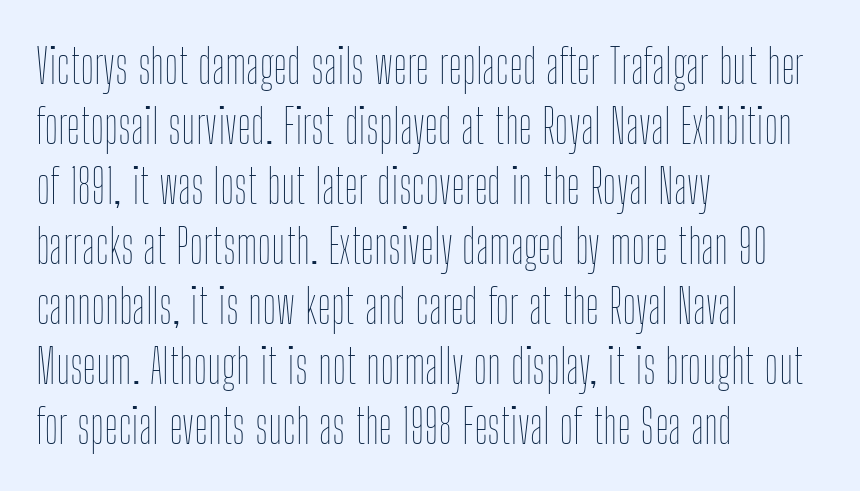
Q: Is the text bold? A: No.
Q: Is the text italic (slanted)? A: No, it is upright.
Q: Is the text underlined? A: No.
Q: How is the paragraph aligned? A: Left-aligned.
Q: Is the spacing between letters normal or unusually wide? A: Normal.
Q: Is the spacing between lines tight, normal or loose? A: Normal.
Q: Width (condensed, normal, or wide)? A: Condensed.
Q: Stroke contrast? A: Low.
Q: x-height? A: Medium.
Q: Monospaced? A: No.
